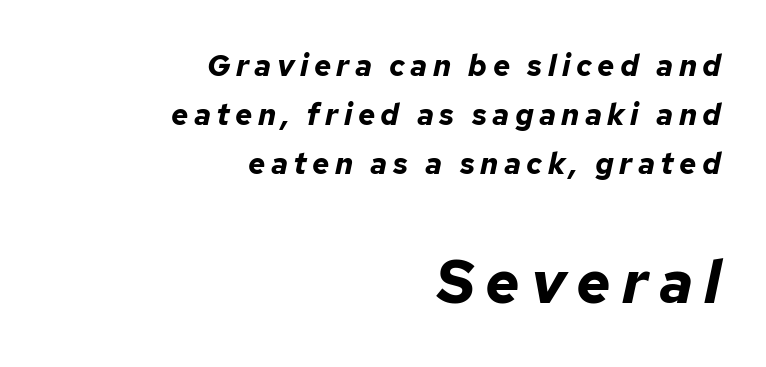
{"italic": "yes", "lean": "right", "slant_degrees": 12, "bold": "yes", "weight": "bold", "width": "normal", "stroke_contrast": "low", "x_height": "medium", "monospaced": "no", "underline": "no", "align": "right", "line_spacing": "normal", "line_spacing_ratio": 1.64, "larger_block": "second", "size_ratio": 2.0, "glyph_px": 60}
